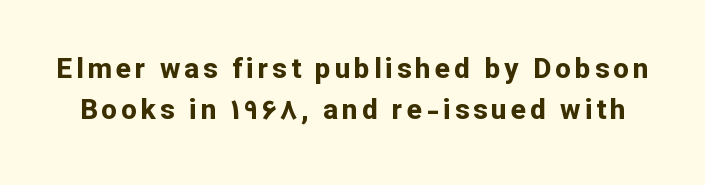
{"serif": "no", "italic": "no", "bold": "yes", "weight": "bold", "width": "normal", "stroke_contrast": "low", "x_height": "medium", "monospaced": "no", "underline": "no", "line_spacing": "normal", "line_spacing_ratio": 1.47, "glyph_px": 28}
